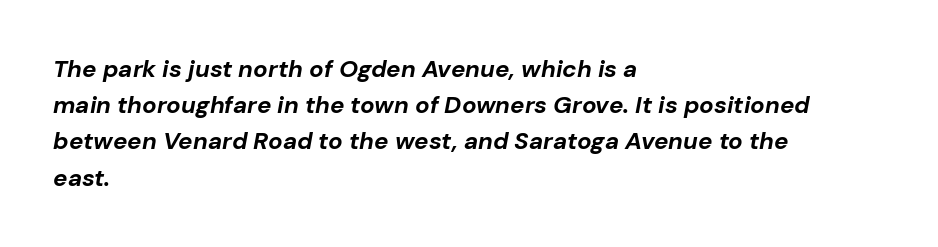
{"italic": "yes", "lean": "right", "slant_degrees": 10, "bold": "yes", "underline": "no", "align": "left", "line_spacing": "normal", "line_spacing_ratio": 1.51, "letter_spacing": "normal", "letter_spacing_em": 0.0, "glyph_px": 24}
